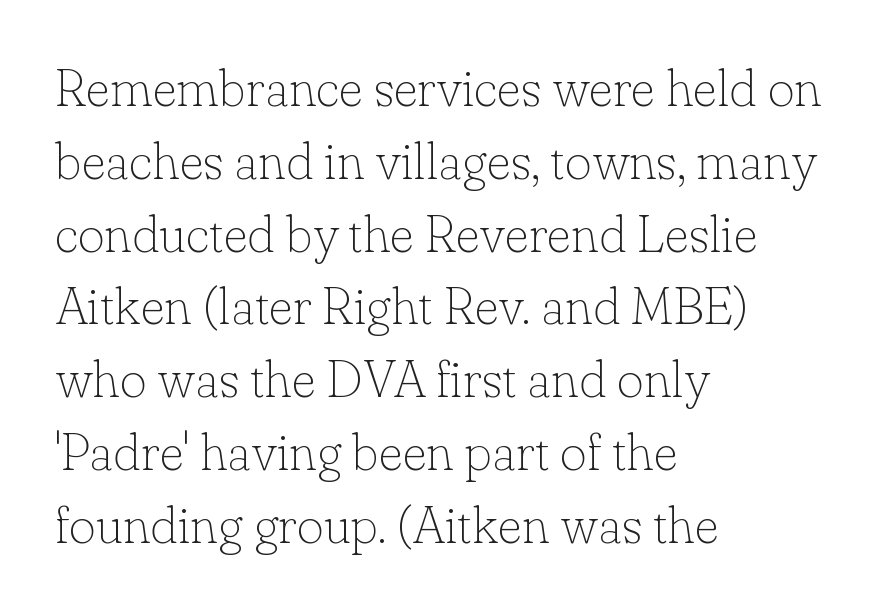
Is this a fixed-width face? No — the glyphs have proportional, varying widths. Baseline-to-baseline distance is the conventional proportion of letter height. Stroke mass is kept to a normal reading level or below. Characters follow at the spacing the type designer built in. In terms of posture, this sample is upright. Each letter's strokes conclude with small projecting serifs.
